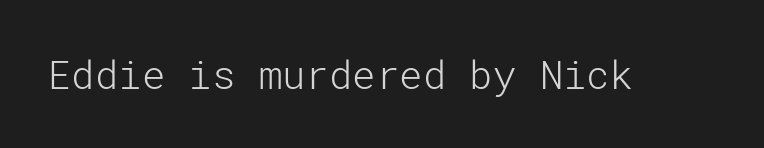
{"serif": "no", "italic": "no", "bold": "no", "weight": "light", "width": "normal", "stroke_contrast": "low", "x_height": "medium", "underline": "no", "letter_spacing": "normal", "letter_spacing_em": 0.0, "glyph_px": 39}
